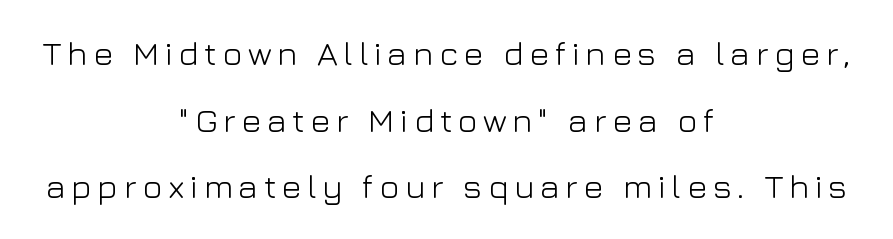
Q: Is the text bold? A: No.
Q: Is the text italic (slanted)? A: No, it is upright.
Q: Is the typeface a serif or a sans-serif typeface? A: Sans-serif.
Q: Is the text underlined? A: No.
Q: How is the paragraph aligned? A: Centered.
Q: Is the spacing between lines tight, normal or loose? A: Loose.
Q: Width (condensed, normal, or wide)? A: Normal.
Q: Stroke contrast? A: Low.
Q: x-height? A: Medium.
Q: Monospaced? A: No.
